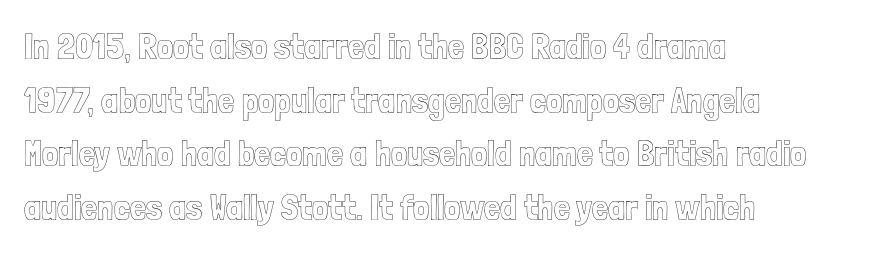
Q: Is the text italic (slanted)? A: No, it is upright.
Q: Is the text underlined? A: No.
Q: How is the paragraph aligned? A: Left-aligned.
Q: Is the spacing between letters normal or unusually wide? A: Normal.
Q: Is the spacing between lines tight, normal or loose? A: Normal.
Q: Width (condensed, normal, or wide)? A: Condensed.
Q: x-height? A: Medium.
Q: Monospaced? A: No.
